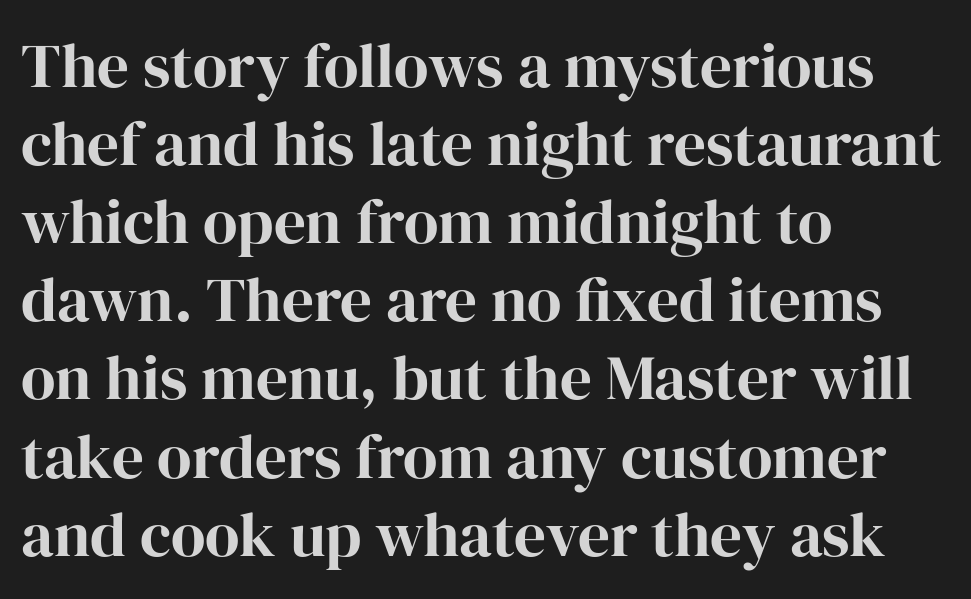
{"serif": "yes", "italic": "no", "bold": "yes", "weight": "bold", "width": "normal", "stroke_contrast": "high", "x_height": "medium", "monospaced": "no", "underline": "no", "align": "left", "line_spacing_ratio": 1.24, "letter_spacing": "normal", "letter_spacing_em": 0.0, "glyph_px": 63}
